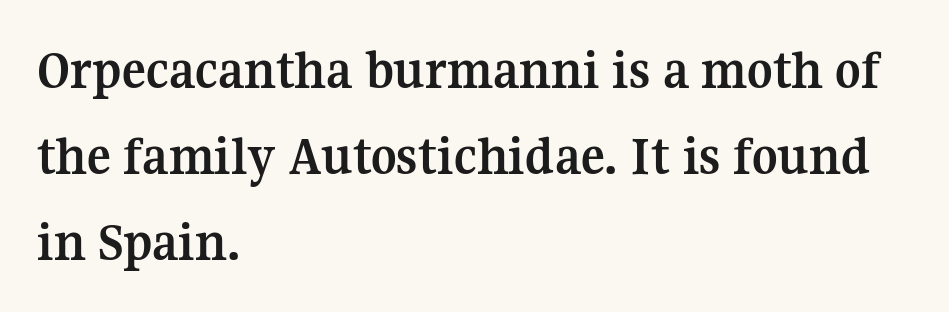
{"serif": "yes", "italic": "no", "bold": "yes", "weight": "semibold", "width": "normal", "stroke_contrast": "medium", "x_height": "medium", "monospaced": "no", "underline": "no", "align": "left", "line_spacing": "normal", "line_spacing_ratio": 1.54, "letter_spacing": "normal", "letter_spacing_em": 0.0, "glyph_px": 56}
